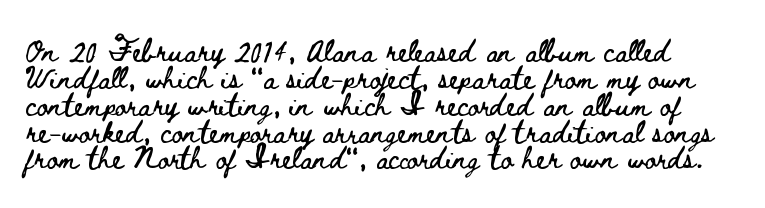
{"underline": "no", "line_spacing_ratio": 1.22, "letter_spacing": "normal", "letter_spacing_em": 0.0, "glyph_px": 22}
